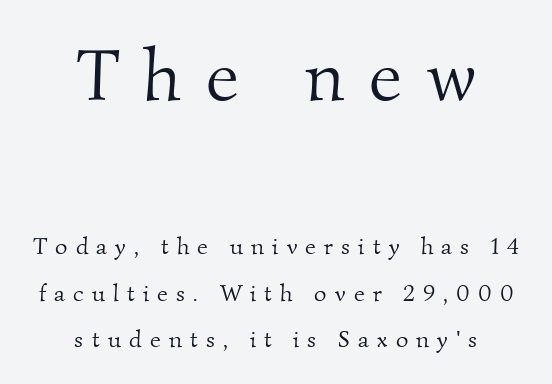
A light-to-regular cut is what we see here. A bare baseline throughout the passage. This sample is center-justified, so both line endings float freely. Honestly, the rows look like they've been pulled way apart. Yep, those are serifs on the letters. Looks like regular typesetting: each glyph gets only the width it needs.
